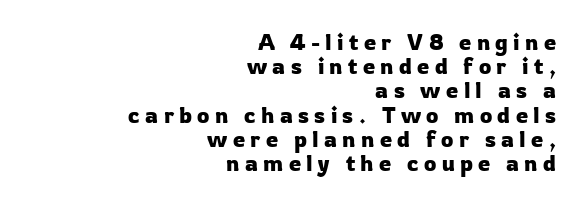
{"italic": "no", "underline": "no", "align": "right", "line_spacing": "tight", "line_spacing_ratio": 1.1, "letter_spacing": "wide", "letter_spacing_em": 0.24, "glyph_px": 22}
